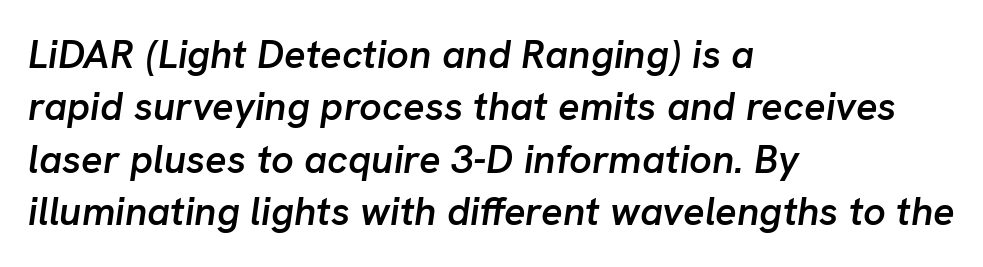
{"italic": "yes", "lean": "right", "slant_degrees": 8, "bold": "semi", "weight": "semibold", "width": "normal", "stroke_contrast": "low", "x_height": "medium", "monospaced": "no", "underline": "no", "align": "left", "line_spacing": "normal", "line_spacing_ratio": 1.31, "letter_spacing": "normal", "letter_spacing_em": 0.0, "glyph_px": 40}
